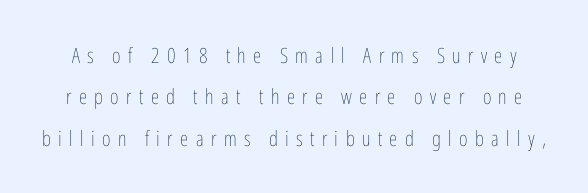
Q: Is the text bold? A: No.
Q: Is the text italic (slanted)? A: No, it is upright.
Q: Is the text underlined? A: No.
Q: Is the spacing between letters normal or unusually wide? A: Unusually wide.
Q: Is the spacing between lines tight, normal or loose? A: Loose.
